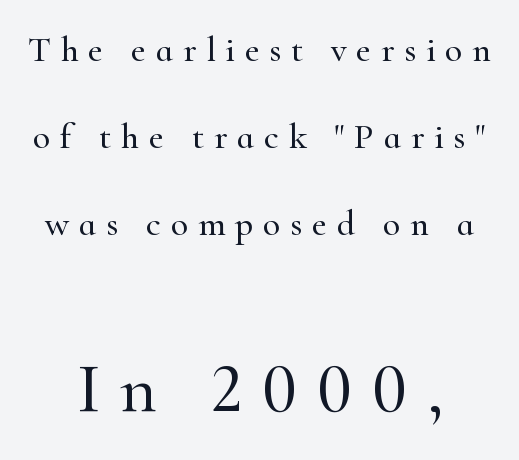
The image shows 71 px serif type, upright; set centered, loose line spacing (2.42x), unusually wide letter spacing (+0.27 em), not underlined; the second (bottom) block is 1.97x larger; high stroke contrast and a small x-height.
